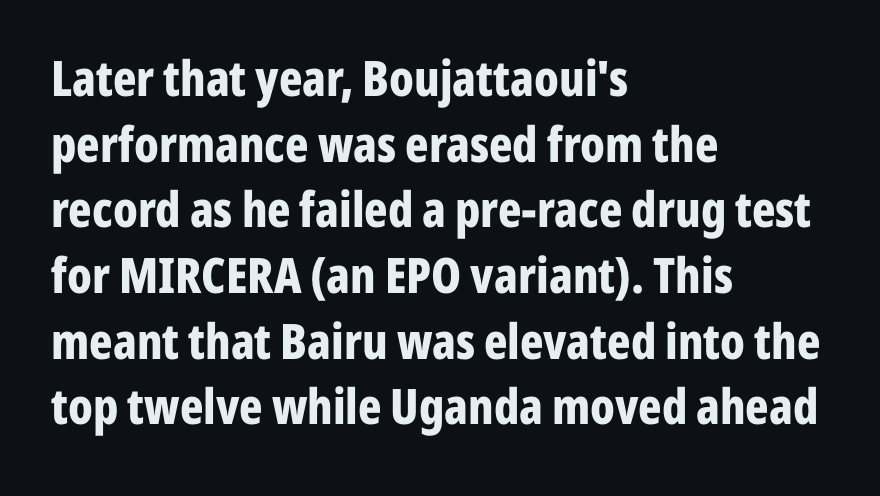
Normally led — the rows are evenly, conventionally spaced. Look at the bottom of the vertical strokes: they stop flat, with no serifs. Horizontally, the lines are justified to the leading edge only. This sample uses an upright cut, with every glyph sitting square on the baseline. This rendering features lettering with no underline. The gaps between neighbouring characters are ordinary and unremarkable.
